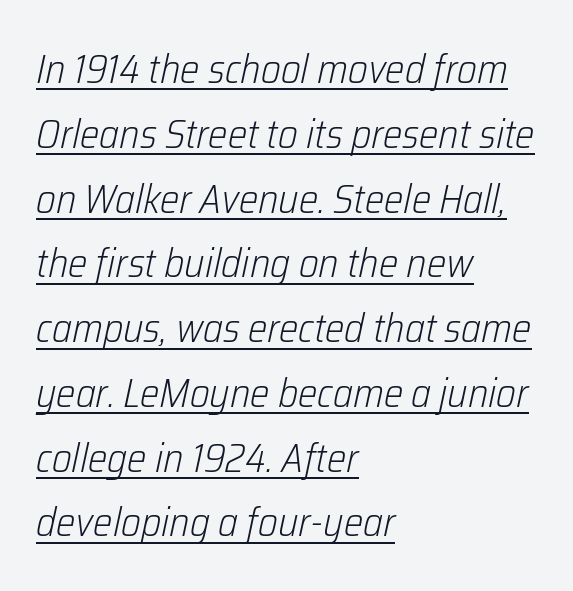
Q: Is the text bold? A: No.
Q: Is the text italic (slanted)? A: Yes, it leans right by about 12 degrees.
Q: Is the text underlined? A: Yes.
Q: How is the paragraph aligned? A: Left-aligned.
Q: Is the spacing between letters normal or unusually wide? A: Normal.
Q: Is the spacing between lines tight, normal or loose? A: Normal.
Q: Width (condensed, normal, or wide)? A: Condensed.
Q: Stroke contrast? A: Low.
Q: x-height? A: Medium.
Q: Monospaced? A: No.
